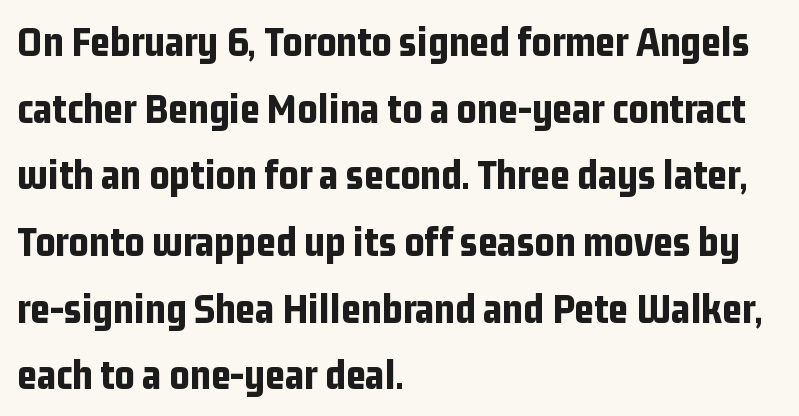
{"serif": "no", "italic": "no", "bold": "yes", "weight": "bold", "width": "condensed", "stroke_contrast": "low", "x_height": "medium", "monospaced": "no", "underline": "no", "align": "left", "line_spacing": "normal", "line_spacing_ratio": 1.55, "letter_spacing": "normal", "letter_spacing_em": 0.0, "glyph_px": 43}
